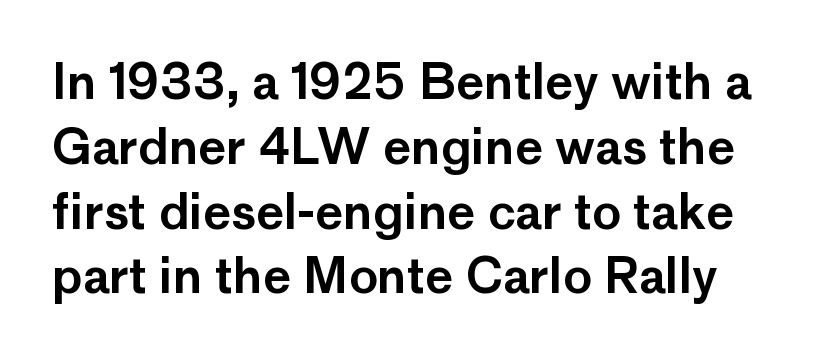
This sample has the flowing, uneven cadence of proportional lettering. Regular leading. Tall strokes in this sample are plumb rather than angled. The letterforms sit shoulder to shoulder at normal distance. Underlining? Definitely not there.
